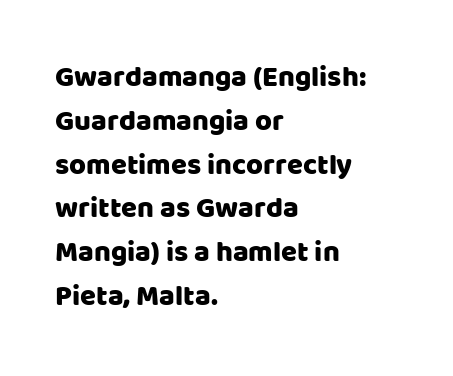
Q: Is the text italic (slanted)? A: No, it is upright.
Q: Is the typeface a serif or a sans-serif typeface? A: Sans-serif.
Q: Is the text underlined? A: No.
Q: How is the paragraph aligned? A: Left-aligned.
Q: Is the spacing between letters normal or unusually wide? A: Normal.
Q: Is the spacing between lines tight, normal or loose? A: Normal.
Q: Width (condensed, normal, or wide)? A: Normal.
Q: Stroke contrast? A: Low.
Q: x-height? A: Large.
Q: Monospaced? A: No.
